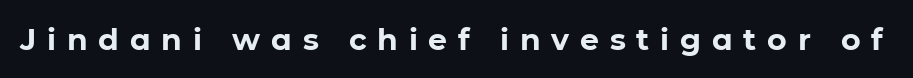
The image shows 30 px bold sans-serif type, upright; set unusually wide letter spacing (+0.36 em), not underlined; low stroke contrast and a medium x-height.
